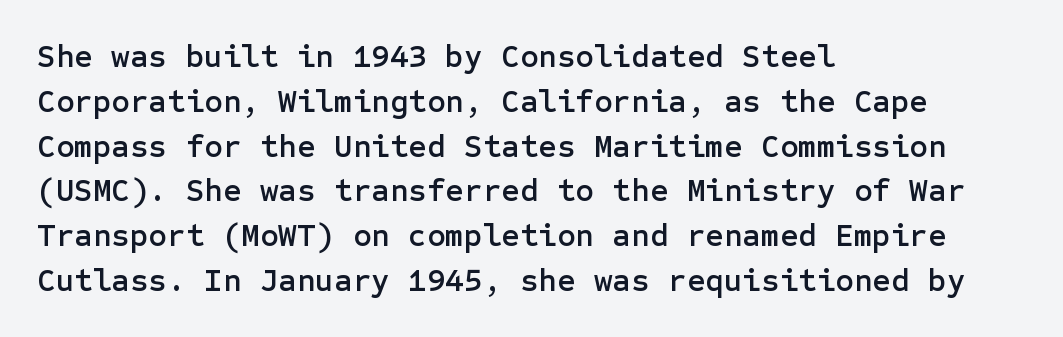
Short note: letters normally spaced. Posture: upright roman. Quick note: interline space is typical. Each row of text sits above clean, open space.
